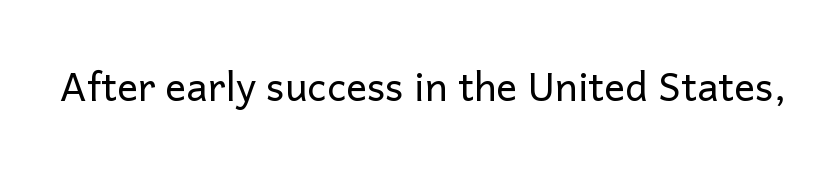
The image shows 39 px regular-weight sans-serif type, upright; set normal letter spacing, not underlined; low stroke contrast and a medium x-height.
